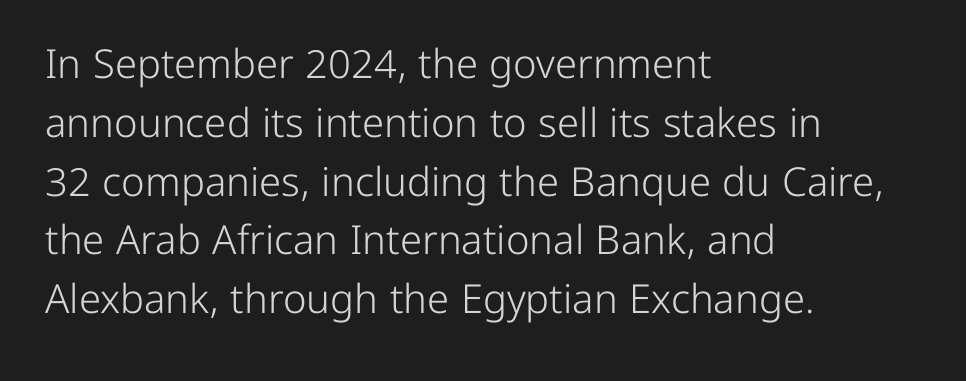
This is the regular roman posture of the typeface. Layout note: lines flush left. Look at the tracking — it's just the regular setting, nothing added. Spacing verdict: proportional, widths tailored to each character.
